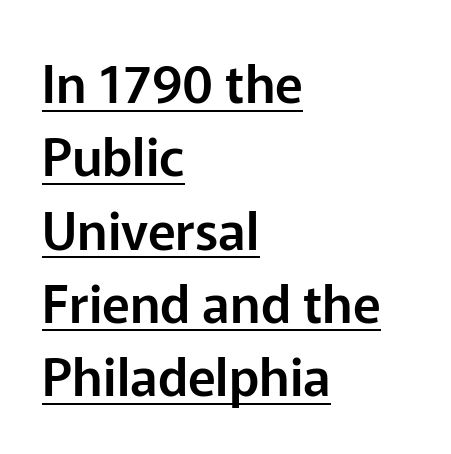
{"serif": "no", "italic": "no", "width": "normal", "stroke_contrast": "low", "x_height": "medium", "monospaced": "no", "underline": "yes", "align": "left", "line_spacing": "normal", "line_spacing_ratio": 1.41, "letter_spacing": "normal", "letter_spacing_em": 0.0, "glyph_px": 52}
